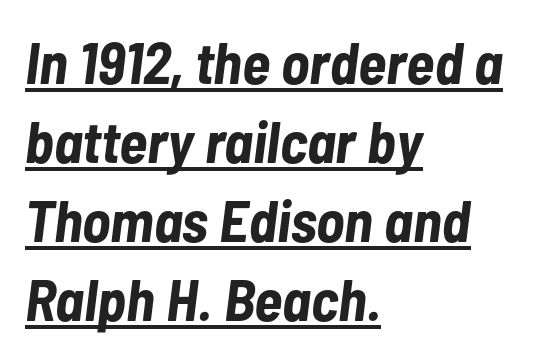
Q: Is the text bold? A: Yes.
Q: Is the text italic (slanted)? A: Yes, it leans right by about 7 degrees.
Q: Is the text underlined? A: Yes.
Q: How is the paragraph aligned? A: Left-aligned.
Q: Is the spacing between letters normal or unusually wide? A: Normal.
Q: Is the spacing between lines tight, normal or loose? A: Normal.
Q: Width (condensed, normal, or wide)? A: Condensed.
Q: Stroke contrast? A: Low.
Q: x-height? A: Medium.
Q: Monospaced? A: No.
